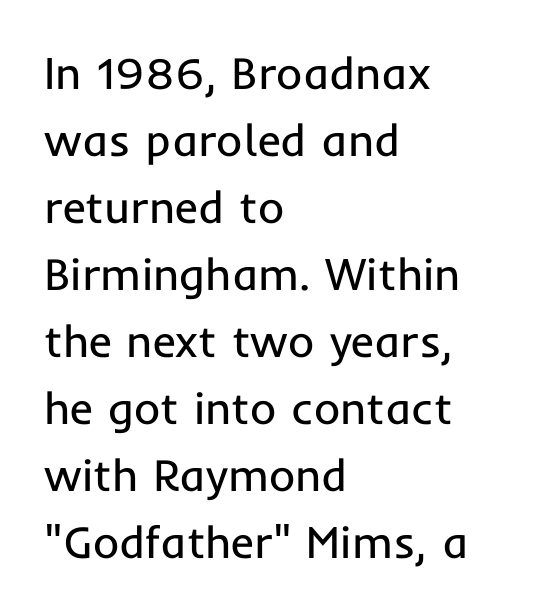
{"serif": "no", "italic": "no", "bold": "no", "weight": "regular", "width": "normal", "stroke_contrast": "low", "x_height": "medium", "monospaced": "no", "underline": "no", "align": "left", "line_spacing": "normal", "line_spacing_ratio": 1.49, "letter_spacing": "normal", "letter_spacing_em": 0.0, "glyph_px": 45}
